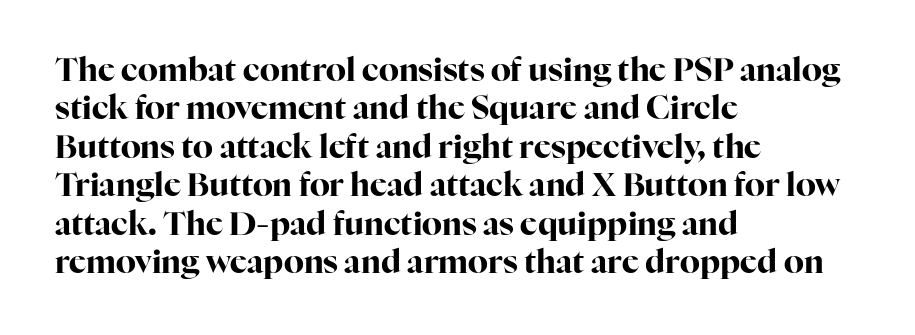
Q: Is the text bold? A: Yes.
Q: Is the text italic (slanted)? A: No, it is upright.
Q: Is the typeface a serif or a sans-serif typeface? A: Serif.
Q: Is the text underlined? A: No.
Q: How is the paragraph aligned? A: Left-aligned.
Q: Is the spacing between letters normal or unusually wide? A: Normal.
Q: Width (condensed, normal, or wide)? A: Normal.
Q: Stroke contrast? A: High.
Q: x-height? A: Medium.
Q: Monospaced? A: No.
